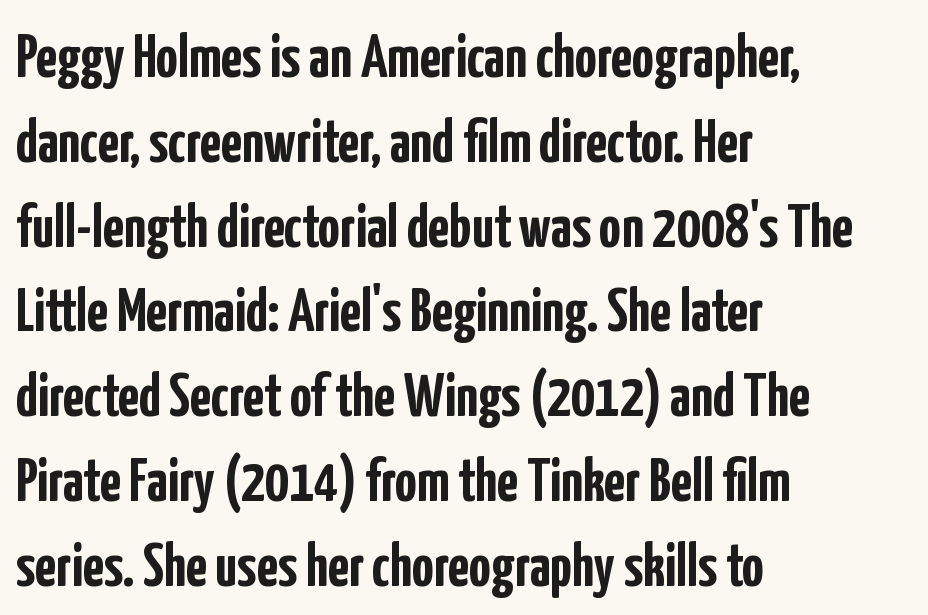
The image shows 61 px semibold, condensed sans-serif type, upright; set left-aligned, normal line spacing (1.39x), normal letter spacing, not underlined; low stroke contrast and a medium x-height.
